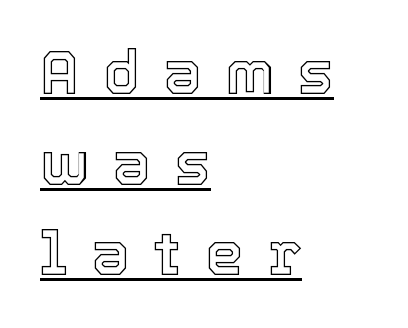
{"italic": "no", "width": "normal", "x_height": "medium", "monospaced": "no", "underline": "yes", "align": "left", "line_spacing": "normal", "line_spacing_ratio": 1.51, "letter_spacing": "wide", "letter_spacing_em": 0.4, "glyph_px": 60}
